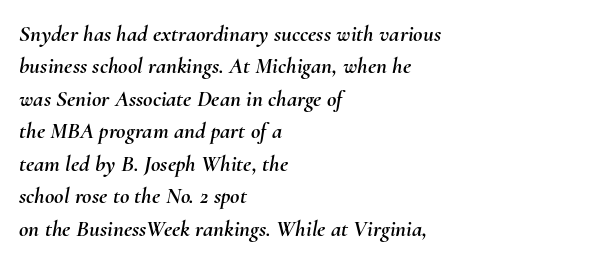
The image shows 23 px text type, italic (leaning right); set left-aligned, normal line spacing (1.41x), normal letter spacing, not underlined.
